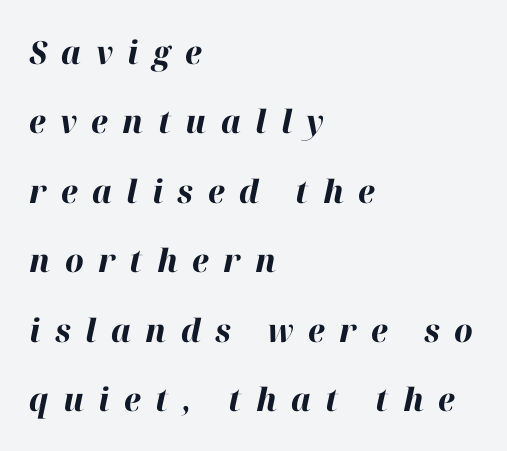
{"italic": "yes", "lean": "right", "slant_degrees": 12, "bold": "yes", "weight": "bold", "width": "normal", "stroke_contrast": "high", "x_height": "medium", "monospaced": "no", "underline": "no", "align": "left", "line_spacing": "loose", "line_spacing_ratio": 2.17, "letter_spacing": "wide", "letter_spacing_em": 0.45, "glyph_px": 32}
